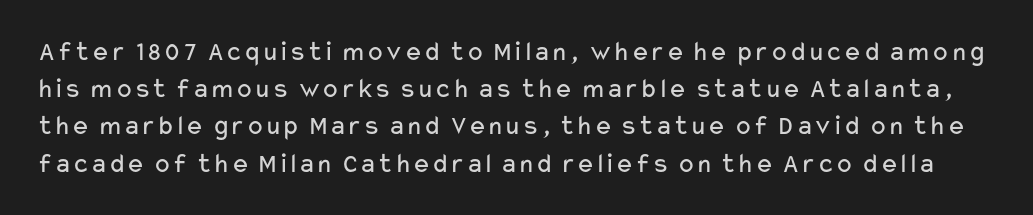
Q: Is the text bold? A: No.
Q: Is the text italic (slanted)? A: No, it is upright.
Q: Is the typeface a serif or a sans-serif typeface? A: Sans-serif.
Q: Is the text underlined? A: No.
Q: Is the spacing between letters normal or unusually wide? A: Normal.
Q: Is the spacing between lines tight, normal or loose? A: Normal.
Q: Width (condensed, normal, or wide)? A: Wide.
Q: Stroke contrast? A: Low.
Q: x-height? A: Medium.
Q: Monospaced? A: No.
